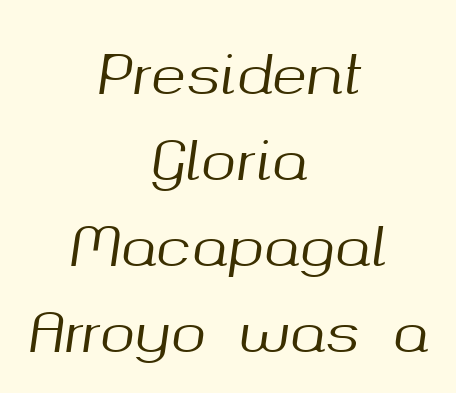
The tracking reads as untouched default to a designer's eye. The gap between lines stays unmarked. The leading is moderate, giving the passage an even texture. Emphasis-style slanted type is in use. The lines are quadded center. The face used here is proportionally spaced, like ordinary book or web type.
